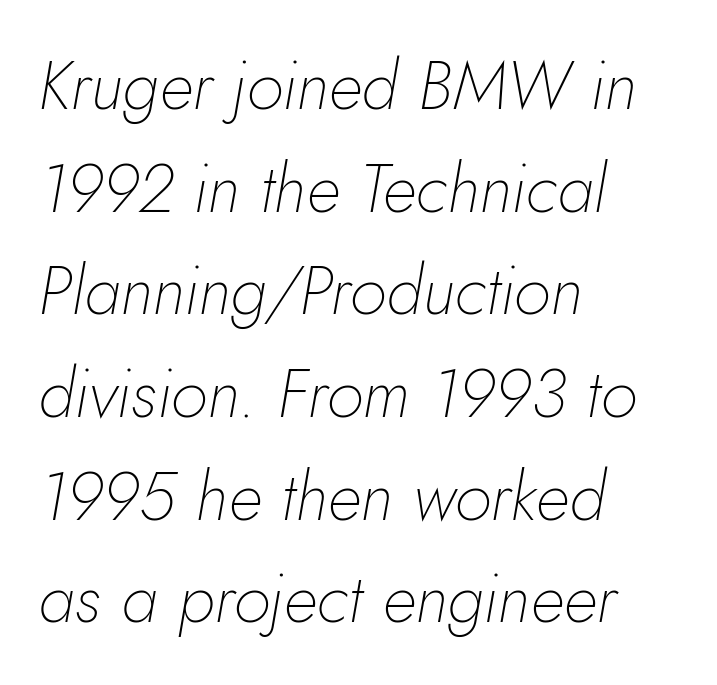
The space beneath each line is pristine and unruled. Characters are canted at an angle relative to the baseline's perpendicular. This sample has the flowing, uneven cadence of proportional lettering. The cut favours lightness, reaching ordinary text weight at its darkest. The rag falls on the right side of this text block. Successive baselines arrive at the customary interval.
